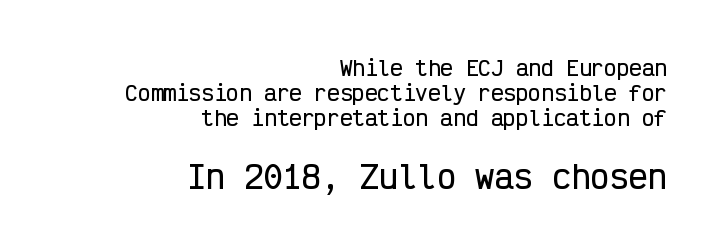
A typesetter would call this monospace, since all characters share one set width. This sample uses an upright cut, with every glyph sitting square on the baseline. Bare-footed words on every line. Are there feet on the stems? There aren't — it's a sans. Casual observation: everything's shoved over to the right.
